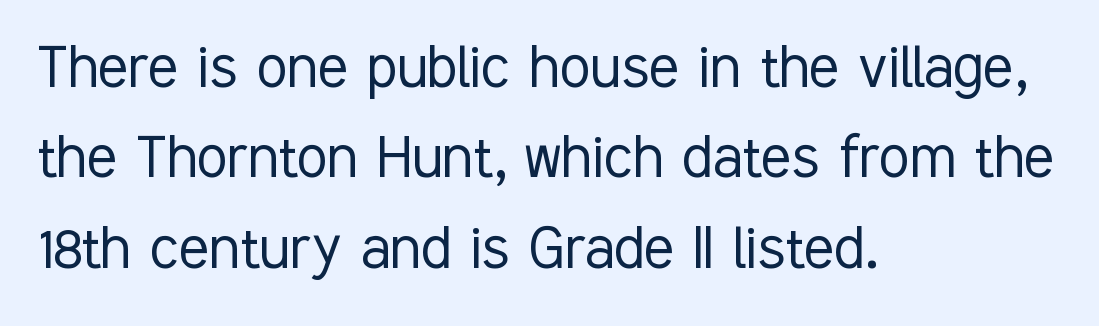
Q: Is the text bold? A: No.
Q: Is the text italic (slanted)? A: No, it is upright.
Q: Is the typeface a serif or a sans-serif typeface? A: Sans-serif.
Q: Is the text underlined? A: No.
Q: How is the paragraph aligned? A: Left-aligned.
Q: Is the spacing between letters normal or unusually wide? A: Normal.
Q: Is the spacing between lines tight, normal or loose? A: Normal.
Q: Width (condensed, normal, or wide)? A: Condensed.
Q: Stroke contrast? A: Low.
Q: x-height? A: Medium.
Q: Monospaced? A: No.
